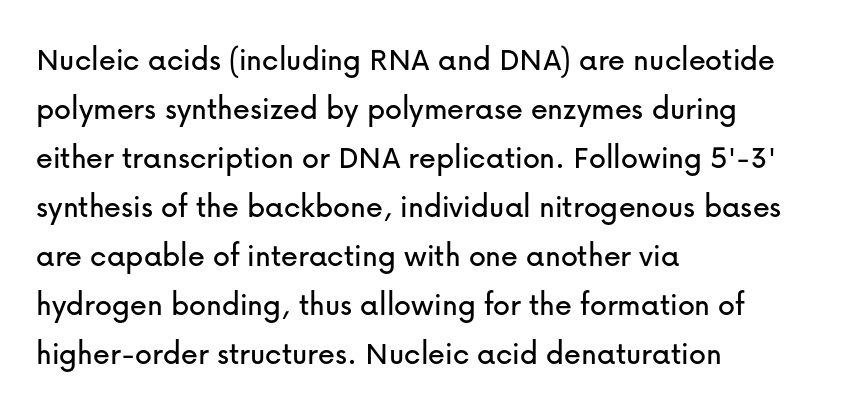
Q: Is the text italic (slanted)? A: No, it is upright.
Q: Is the typeface a serif or a sans-serif typeface? A: Sans-serif.
Q: Is the text underlined? A: No.
Q: How is the paragraph aligned? A: Left-aligned.
Q: Is the spacing between letters normal or unusually wide? A: Normal.
Q: Is the spacing between lines tight, normal or loose? A: Normal.
Q: Width (condensed, normal, or wide)? A: Normal.
Q: Stroke contrast? A: Low.
Q: x-height? A: Medium.
Q: Monospaced? A: No.
